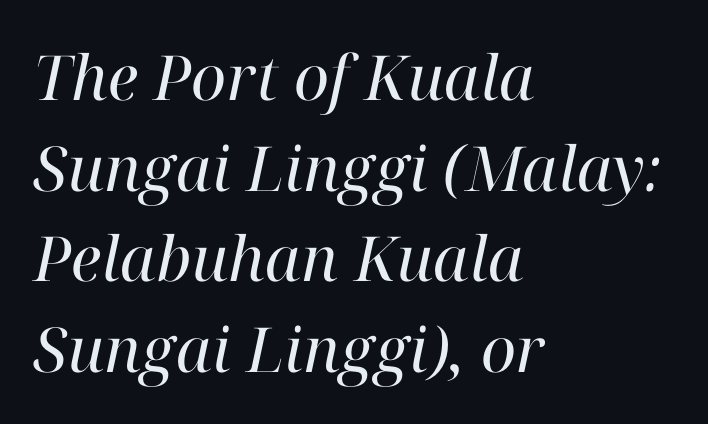
This rendering uses left alignment, leaving the right contour irregular. Short note: letters normally spaced. Yep, those are serifs on the letters. Quick note: interline space is typical.
